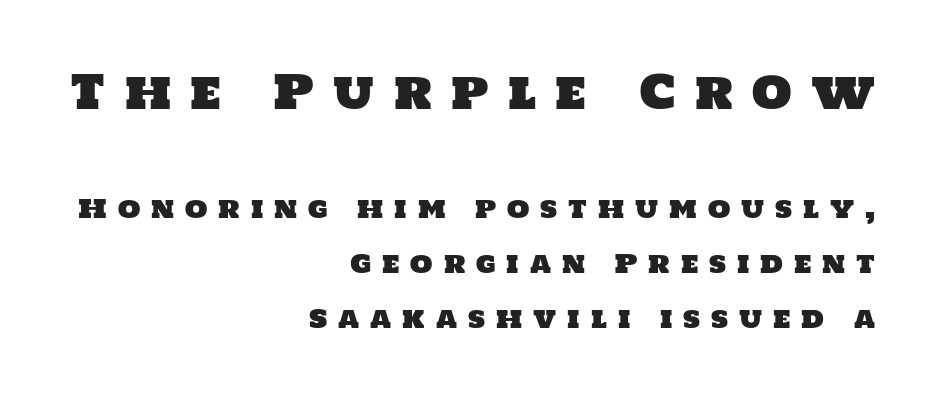
{"serif": "no", "width": "normal", "stroke_contrast": "low", "x_height": "large", "monospaced": "no", "underline": "no", "align": "right", "line_spacing": "loose", "line_spacing_ratio": 2.1, "letter_spacing": "wide", "letter_spacing_em": 0.42, "larger_block": "first", "size_ratio": 1.77, "glyph_px": 46}
